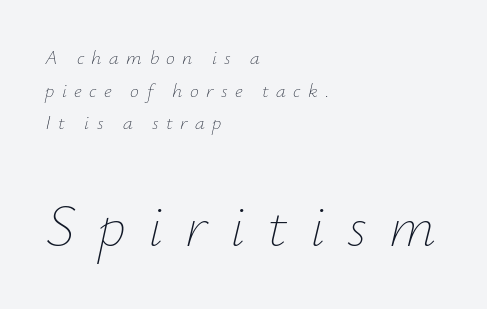
A typesetter would call this heavily tracked-out type. How would I describe the line gaps? Plain and ordinary. Spacing verdict: proportional, widths tailored to each character. Size contrast runs from small at the top to large at the bottom. Just letters on the line, the space beneath them empty.
